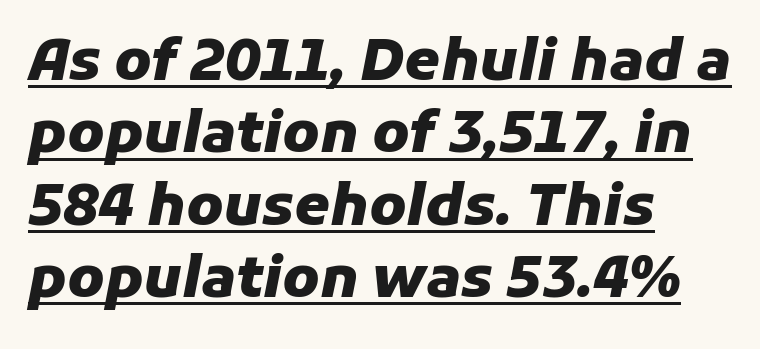
Q: Is the text bold? A: Yes.
Q: Is the text italic (slanted)? A: Yes, it leans right by about 11 degrees.
Q: Is the text underlined? A: Yes.
Q: How is the paragraph aligned? A: Left-aligned.
Q: Is the spacing between letters normal or unusually wide? A: Normal.
Q: Is the spacing between lines tight, normal or loose? A: Normal.
Q: Width (condensed, normal, or wide)? A: Normal.
Q: Stroke contrast? A: Low.
Q: x-height? A: Medium.
Q: Monospaced? A: No.
